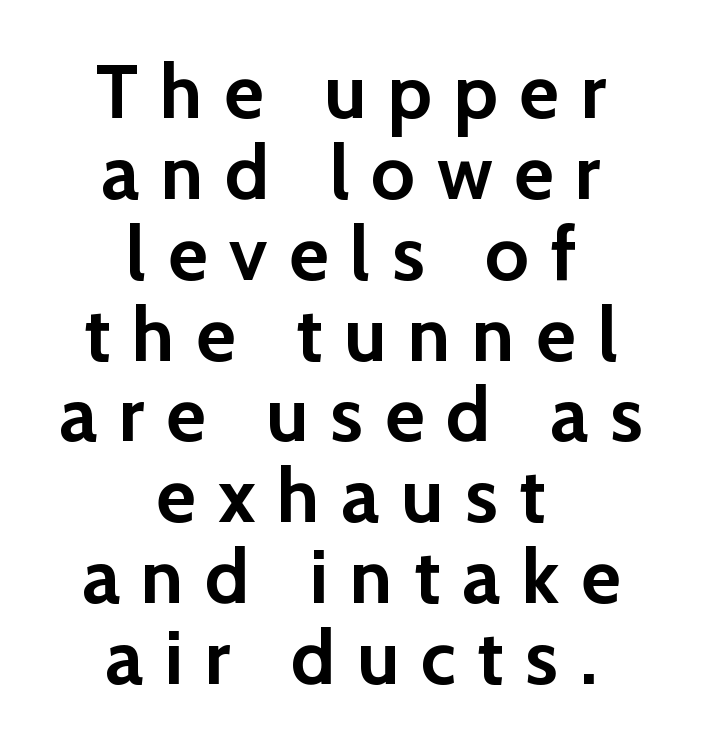
Q: Is the text bold? A: Yes.
Q: Is the text italic (slanted)? A: No, it is upright.
Q: Is the typeface a serif or a sans-serif typeface? A: Sans-serif.
Q: Is the text underlined? A: No.
Q: How is the paragraph aligned? A: Centered.
Q: Is the spacing between letters normal or unusually wide? A: Unusually wide.
Q: Is the spacing between lines tight, normal or loose? A: Tight.
Q: Width (condensed, normal, or wide)? A: Normal.
Q: Stroke contrast? A: Low.
Q: x-height? A: Medium.
Q: Monospaced? A: No.
